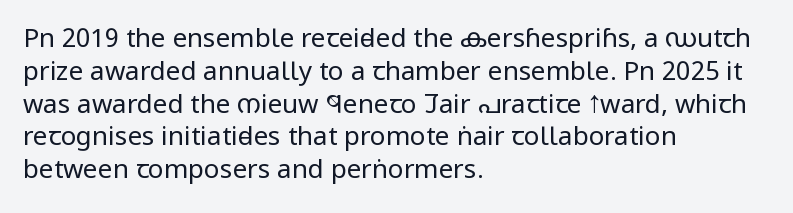
Check the space under the baseline: it is left empty. Posture: upright roman. Is the type heavy? It reads as light-to-regular instead. One-word summary of the alignment: left. The line-height multiplier appears to be the usual default.
